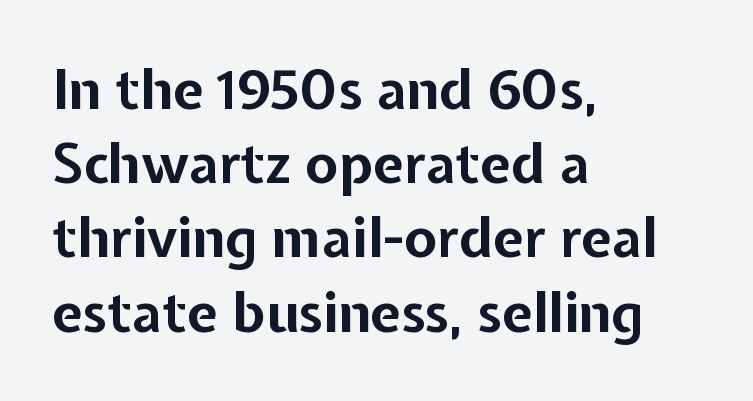
{"serif": "no", "italic": "no", "bold": "yes", "weight": "bold", "width": "normal", "stroke_contrast": "low", "x_height": "medium", "monospaced": "no", "underline": "no", "align": "left", "line_spacing": "normal", "line_spacing_ratio": 1.35, "letter_spacing": "normal", "letter_spacing_em": 0.0, "glyph_px": 55}
